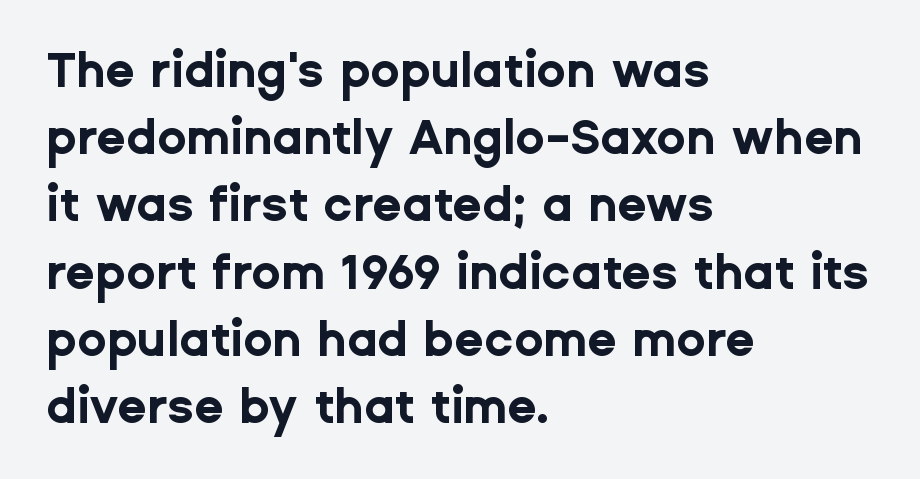
Do the characters align in a grid? No, the font is proportional. Spacing between characters is what you'd get straight out of the box. Strong, thick strokes mark this as bold type. Vertically, the passage feels balanced, rows spaced as you'd expect. Check where the strokes stop: nothing finishes them off — pure sans.
